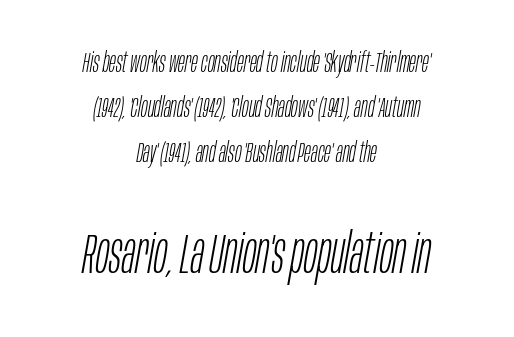
Q: Is the text bold? A: No.
Q: Is the text italic (slanted)? A: Yes, it leans right by about 10 degrees.
Q: Is the text underlined? A: No.
Q: How is the paragraph aligned? A: Centered.
Q: Is the spacing between letters normal or unusually wide? A: Normal.
Q: Is the spacing between lines tight, normal or loose? A: Normal.
Q: Which block of text is set in a larger size, the first (top) or the second (bottom)? A: The second (bottom) one.
Q: Width (condensed, normal, or wide)? A: Condensed.
Q: Stroke contrast? A: Low.
Q: x-height? A: Large.
Q: Monospaced? A: No.
